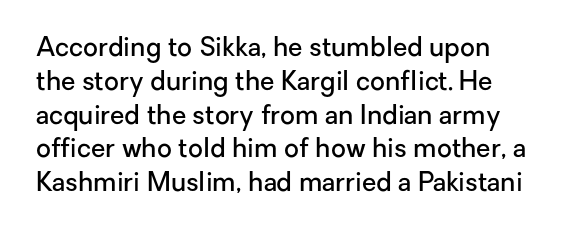
{"italic": "no", "bold": "semi", "underline": "no", "line_spacing": "normal", "line_spacing_ratio": 1.3, "letter_spacing": "normal", "letter_spacing_em": 0.0, "glyph_px": 26}
